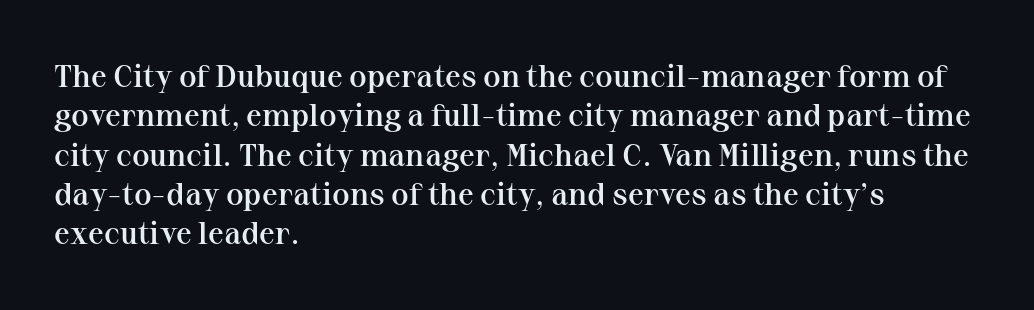
Q: Is the text bold? A: Semi-bold.
Q: Is the text italic (slanted)? A: No, it is upright.
Q: Is the typeface a serif or a sans-serif typeface? A: Serif.
Q: Is the text underlined? A: No.
Q: How is the paragraph aligned? A: Left-aligned.
Q: Is the spacing between letters normal or unusually wide? A: Normal.
Q: Width (condensed, normal, or wide)? A: Normal.
Q: Stroke contrast? A: Medium.
Q: x-height? A: Medium.
Q: Monospaced? A: No.
